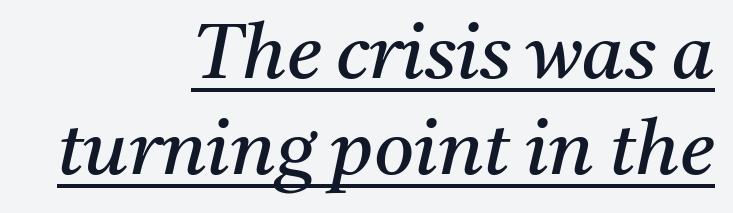
Think of a printed novel: that variable character pitch is what you see here. Like a heading marked for emphasis, these lines bear an underscore. Each word holds together tightly as a unit, with standard inter-letter gaps. Italic: yes, the glyphs are oblique. Horizontal alignment here is rightward, an uncommon choice for prose.
